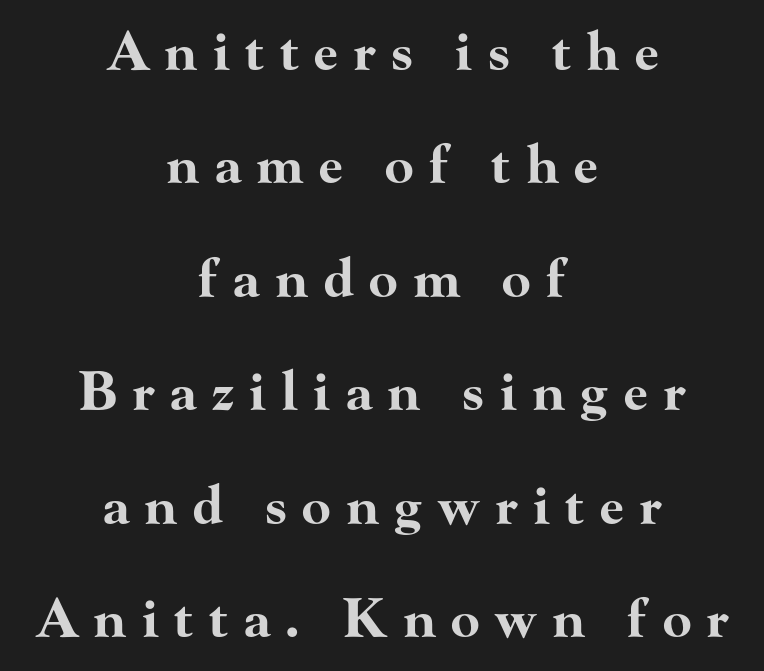
Q: Is the text bold? A: Yes.
Q: Is the text italic (slanted)? A: No, it is upright.
Q: Is the typeface a serif or a sans-serif typeface? A: Serif.
Q: Is the text underlined? A: No.
Q: How is the paragraph aligned? A: Centered.
Q: Is the spacing between letters normal or unusually wide? A: Unusually wide.
Q: Is the spacing between lines tight, normal or loose? A: Loose.
Q: Width (condensed, normal, or wide)? A: Wide.
Q: Stroke contrast? A: High.
Q: x-height? A: Small.
Q: Monospaced? A: No.
